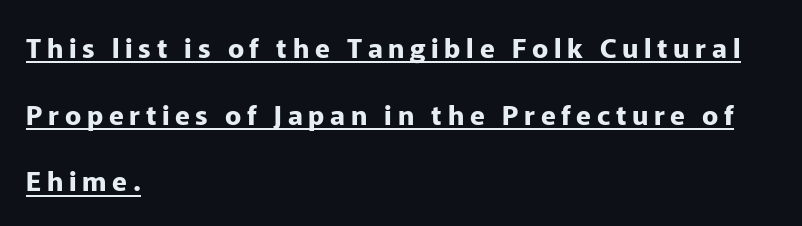
Q: Is the text bold? A: Yes.
Q: Is the text italic (slanted)? A: No, it is upright.
Q: Is the text underlined? A: Yes.
Q: How is the paragraph aligned? A: Left-aligned.
Q: Is the spacing between letters normal or unusually wide? A: Unusually wide.
Q: Is the spacing between lines tight, normal or loose? A: Loose.
